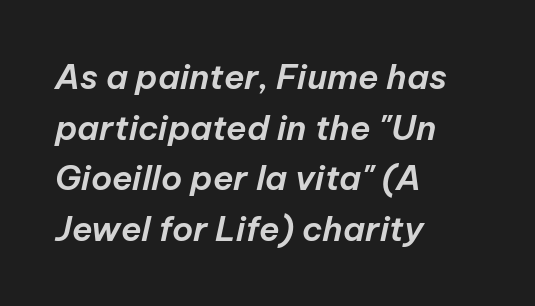
{"italic": "yes", "lean": "right", "slant_degrees": 12, "width": "normal", "stroke_contrast": "low", "x_height": "medium", "monospaced": "no", "underline": "no", "align": "left", "line_spacing": "normal", "line_spacing_ratio": 1.49, "letter_spacing": "normal", "letter_spacing_em": 0.0, "glyph_px": 34}
